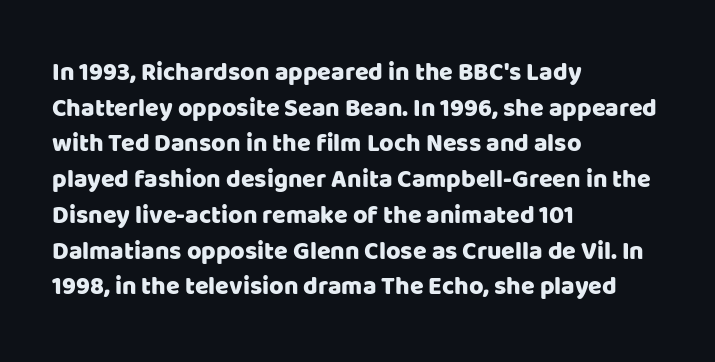
The image shows 25 px text type, upright; set left-aligned, normal line spacing (1.43x), normal letter spacing, not underlined.
